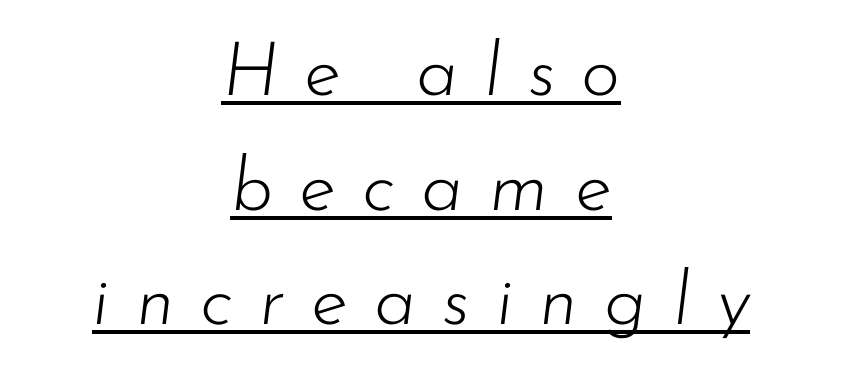
You could only call the tracking loose — the letters float apart. The lettering tilts uniformly, giving the passage an italic look. The passage is arranged like a title page — every line centered. The passage shown is not bold in any degree.
